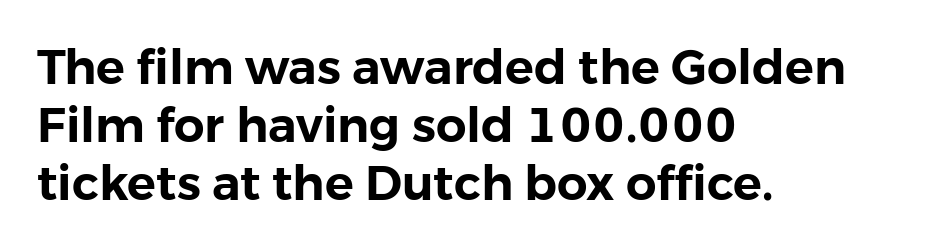
The image shows 48 px sans-serif type, upright; set left-aligned, line spacing 1.21x, normal letter spacing, not underlined; low stroke contrast and a medium x-height.
